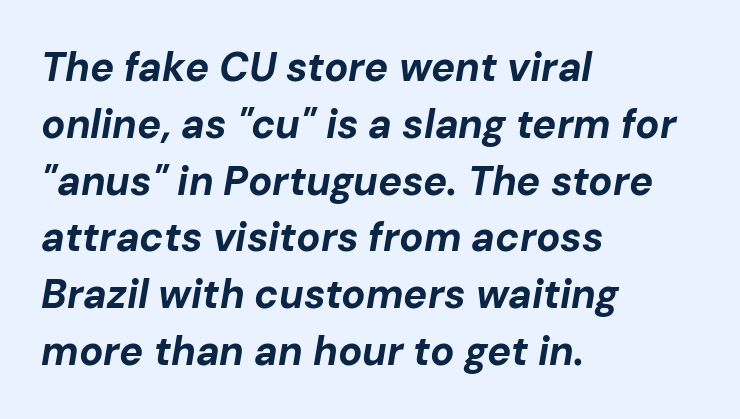
The image shows 40 px bold type, italic (leaning right); set left-aligned, normal line spacing (1.42x), normal letter spacing, not underlined; low stroke contrast and a medium x-height.
